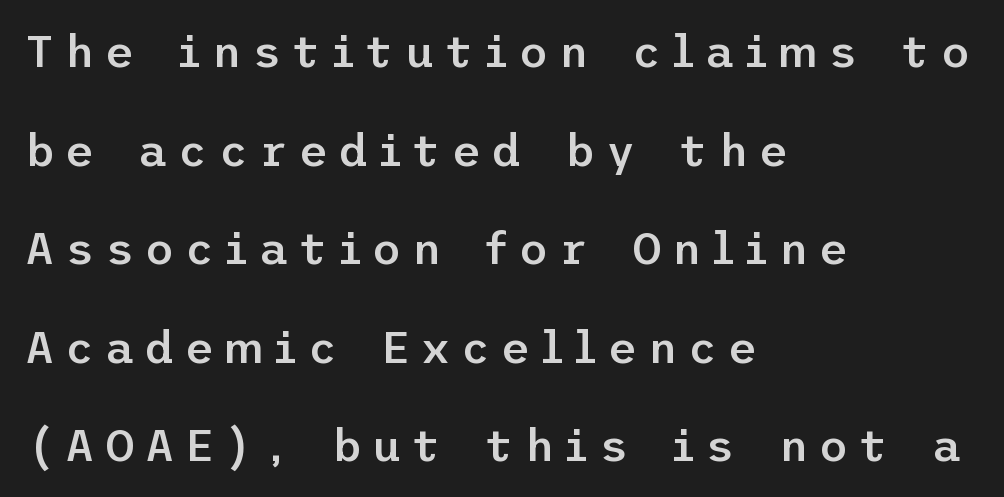
{"serif": "no", "italic": "no", "bold": "semi", "weight": "semibold", "width": "normal", "stroke_contrast": "low", "x_height": "medium", "underline": "no", "align": "left", "line_spacing": "loose", "line_spacing_ratio": 2.19, "letter_spacing": "wide", "letter_spacing_em": 0.24, "glyph_px": 45}
